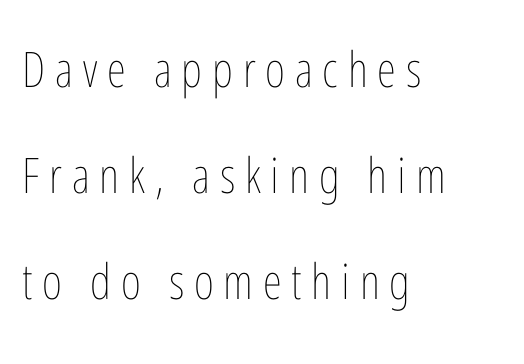
{"italic": "no", "bold": "no", "weight": "thin", "width": "condensed", "stroke_contrast": "low", "x_height": "medium", "monospaced": "no", "underline": "no", "align": "left", "line_spacing": "loose", "line_spacing_ratio": 2.16, "letter_spacing": "wide", "letter_spacing_em": 0.2, "glyph_px": 49}
